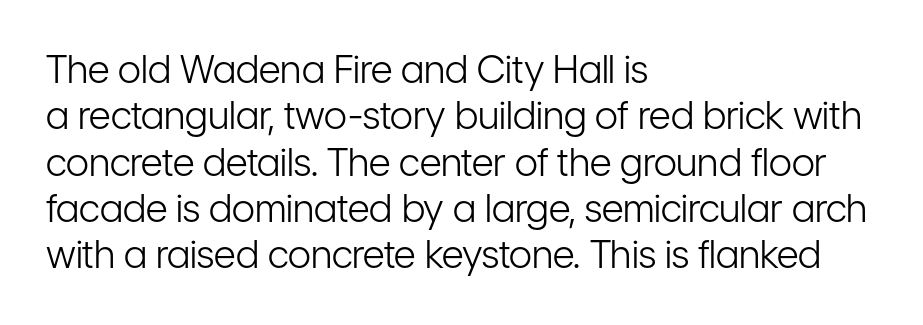
{"serif": "no", "italic": "no", "bold": "no", "weight": "light", "width": "condensed", "stroke_contrast": "low", "x_height": "medium", "monospaced": "no", "underline": "no", "align": "left", "line_spacing_ratio": 1.22, "letter_spacing": "normal", "letter_spacing_em": 0.0, "glyph_px": 38}
